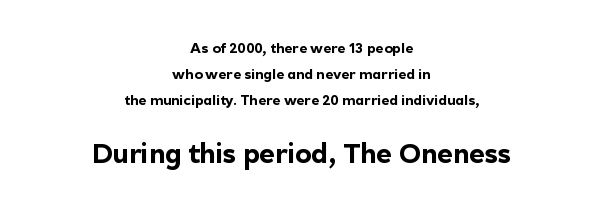
Q: Is the text bold? A: Yes.
Q: Is the text italic (slanted)? A: No, it is upright.
Q: Is the text underlined? A: No.
Q: How is the paragraph aligned? A: Centered.
Q: Is the spacing between letters normal or unusually wide? A: Normal.
Q: Which block of text is set in a larger size, the first (top) or the second (bottom)? A: The second (bottom) one.
